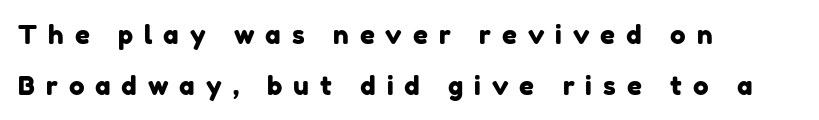
{"underline": "no", "align": "left", "line_spacing": "loose", "line_spacing_ratio": 1.96, "letter_spacing": "wide", "letter_spacing_em": 0.42, "glyph_px": 26}
